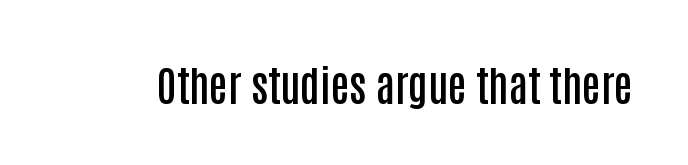
{"serif": "no", "italic": "no", "bold": "semi", "weight": "semibold", "width": "condensed", "stroke_contrast": "low", "x_height": "large", "monospaced": "no", "underline": "no", "letter_spacing": "normal", "letter_spacing_em": 0.0, "glyph_px": 42}
